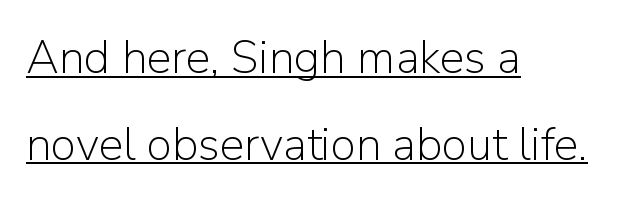
Think of a printed novel: that variable character pitch is what you see here. Line beginnings align vertically; line endings do not. The passage shown has conventional tracking throughout. Heft: none added — not bold. A baseline rule has been typeset under these characters.
